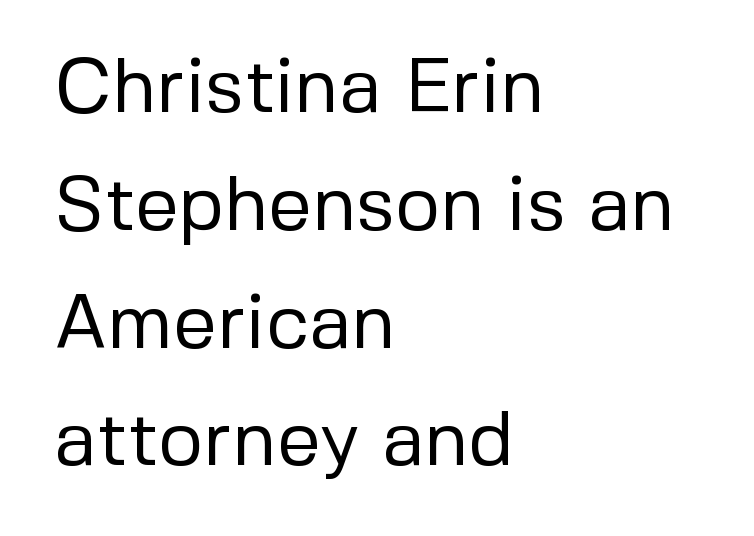
{"serif": "no", "italic": "no", "bold": "no", "weight": "regular", "width": "normal", "stroke_contrast": "low", "x_height": "medium", "monospaced": "no", "underline": "no", "align": "left", "line_spacing": "normal", "line_spacing_ratio": 1.53, "letter_spacing": "normal", "letter_spacing_em": 0.0, "glyph_px": 77}
